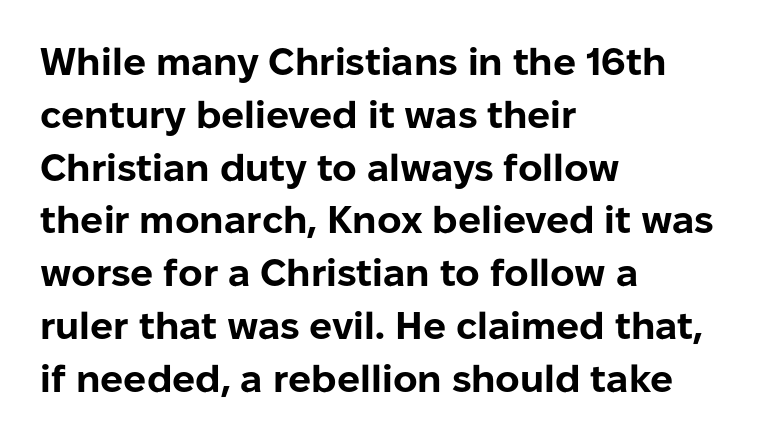
Does the lettering tilt? It doesn't — this is upright. How are the letters spaced? Ordinarily, with no added tracking. The space beneath each line is pristine and unruled. One-word summary of the alignment: left.
